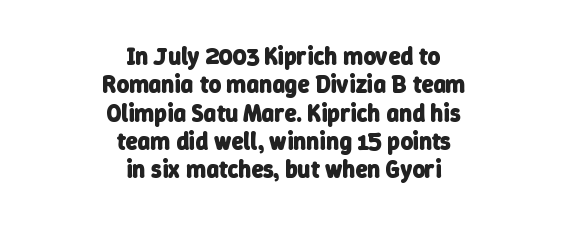
Q: Is the text bold? A: Yes.
Q: Is the text underlined? A: No.
Q: How is the paragraph aligned? A: Centered.
Q: Is the spacing between letters normal or unusually wide? A: Normal.
